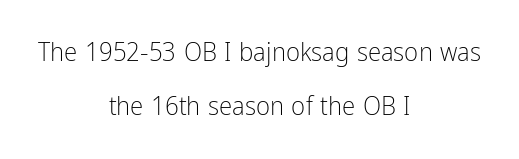
The image shows 27 px text type, upright; set centered, loose line spacing (2.0x), normal letter spacing, not underlined.
